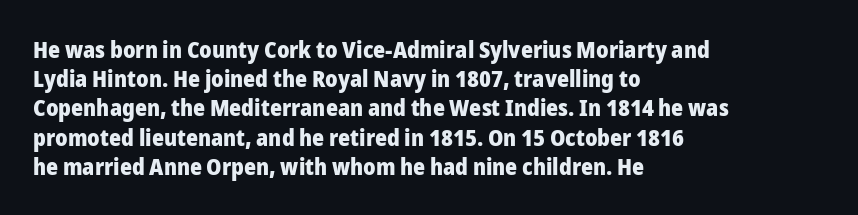
The image shows 23 px bold type, upright; set left-aligned, normal line spacing (1.27x), normal letter spacing, not underlined.
